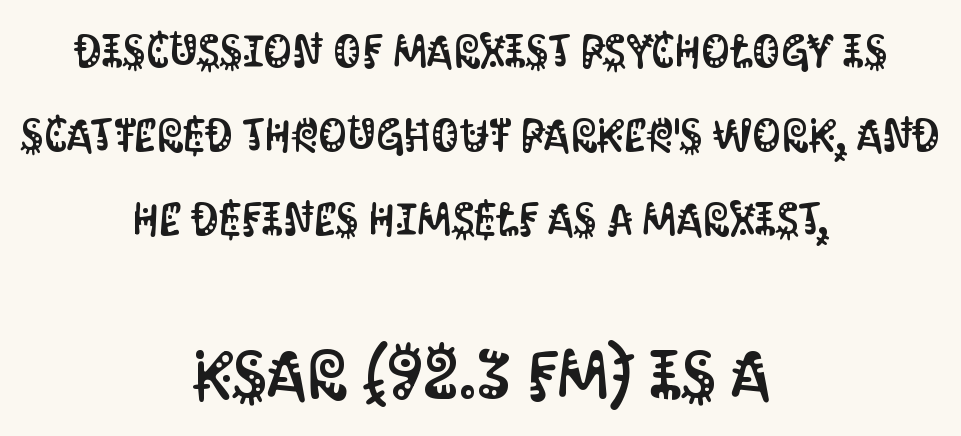
{"serif": "no", "italic": "no", "width": "condensed", "stroke_contrast": "medium", "x_height": "large", "monospaced": "no", "underline": "no", "align": "center", "line_spacing_ratio": 1.87, "letter_spacing": "normal", "letter_spacing_em": 0.0, "larger_block": "second", "size_ratio": 1.51, "glyph_px": 68}
